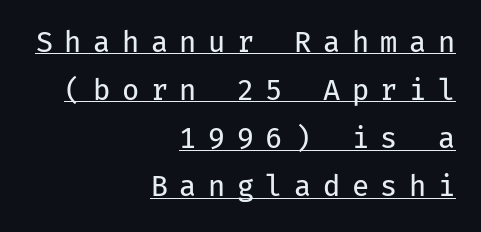
The image shows 28 px regular-weight sans-serif type, upright, monospaced; set right-aligned, line spacing 1.72x, unusually wide letter spacing (+0.41 em), underlined; low stroke contrast and a medium x-height.
